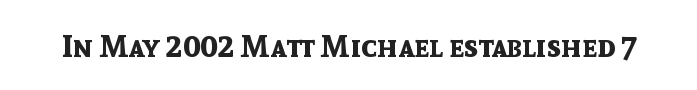
The image shows 31 px bold sans-serif type, upright; set normal letter spacing, not underlined; a medium x-height.
